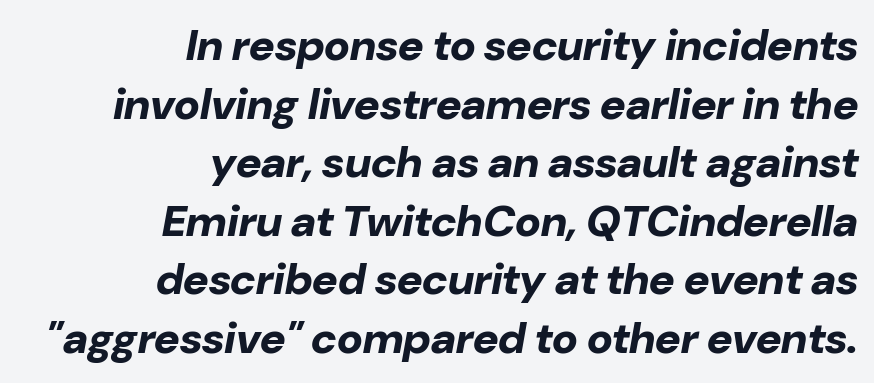
Italic: yes, the glyphs are oblique. Letters rest on an invisible, unmarked baseline. Caption: standard tracking, unaltered. Compared with typical paragraphs, the rows here are spaced about the same.
